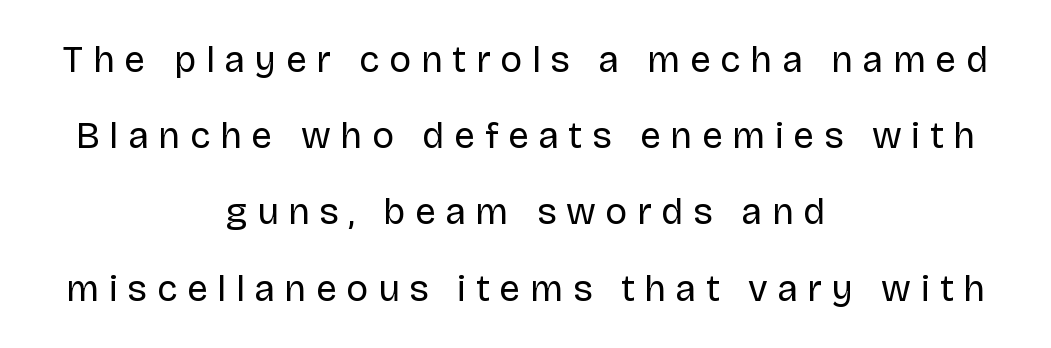
{"serif": "no", "italic": "no", "bold": "no", "weight": "regular", "width": "normal", "stroke_contrast": "low", "x_height": "large", "monospaced": "no", "underline": "no", "align": "center", "line_spacing": "loose", "line_spacing_ratio": 2.06, "letter_spacing": "wide", "letter_spacing_em": 0.26, "glyph_px": 37}
